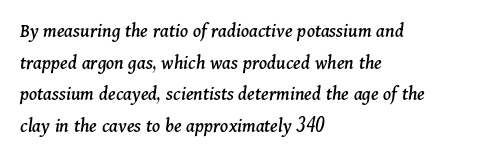
Q: Is the text italic (slanted)? A: Yes, it leans right by about 11 degrees.
Q: Is the text underlined? A: No.
Q: How is the paragraph aligned? A: Left-aligned.
Q: Is the spacing between letters normal or unusually wide? A: Normal.
Q: Is the spacing between lines tight, normal or loose? A: Normal.
